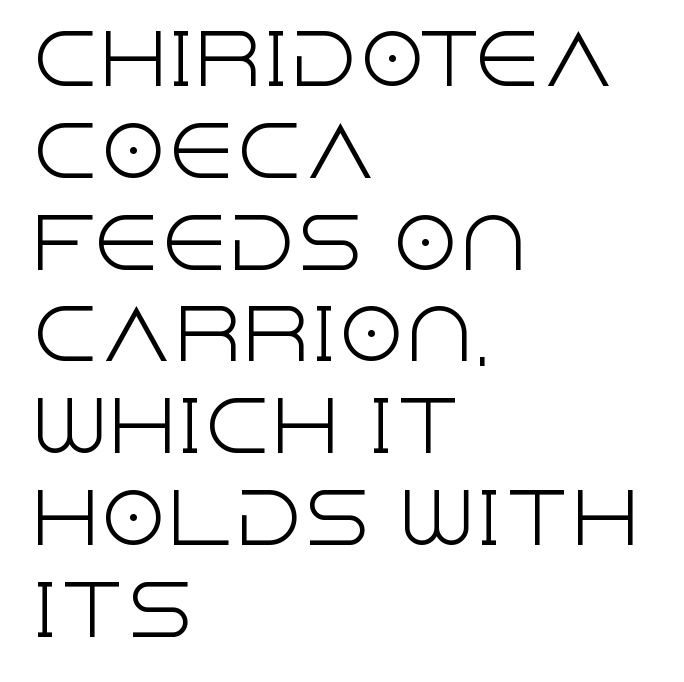
Q: Is the text bold? A: No.
Q: Is the text italic (slanted)? A: No, it is upright.
Q: Is the typeface a serif or a sans-serif typeface? A: Sans-serif.
Q: Is the text underlined? A: No.
Q: How is the paragraph aligned? A: Left-aligned.
Q: Is the spacing between letters normal or unusually wide? A: Normal.
Q: Is the spacing between lines tight, normal or loose? A: Normal.
Q: Width (condensed, normal, or wide)? A: Normal.
Q: x-height? A: Large.
Q: Monospaced? A: No.
